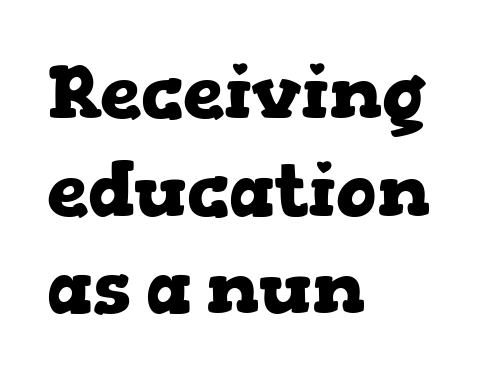
As a designer I'd log this as weight 700, bold. These lines stack with their left ends in a neat column. Evenly set lines give the paragraph a standard silhouette. The typeface chosen for these lines features serifs.
